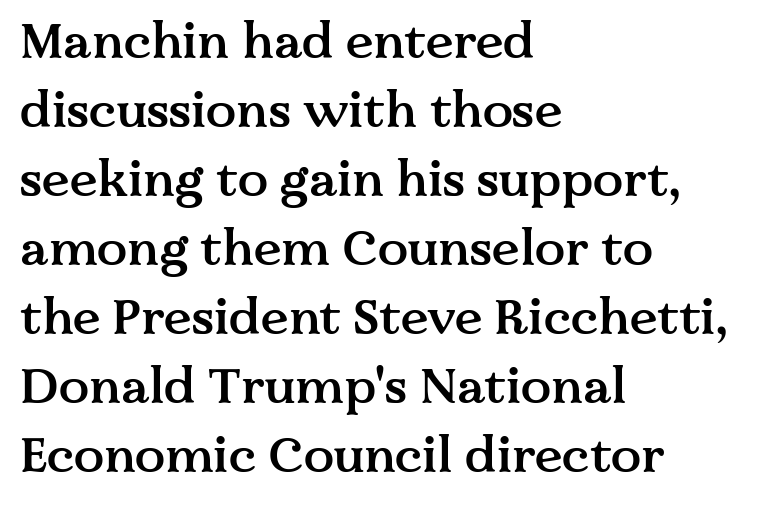
{"serif": "yes", "italic": "no", "bold": "semi", "weight": "semibold", "width": "normal", "stroke_contrast": "medium", "x_height": "medium", "monospaced": "no", "underline": "no", "align": "left", "line_spacing": "normal", "line_spacing_ratio": 1.38, "letter_spacing": "normal", "letter_spacing_em": 0.0, "glyph_px": 50}
